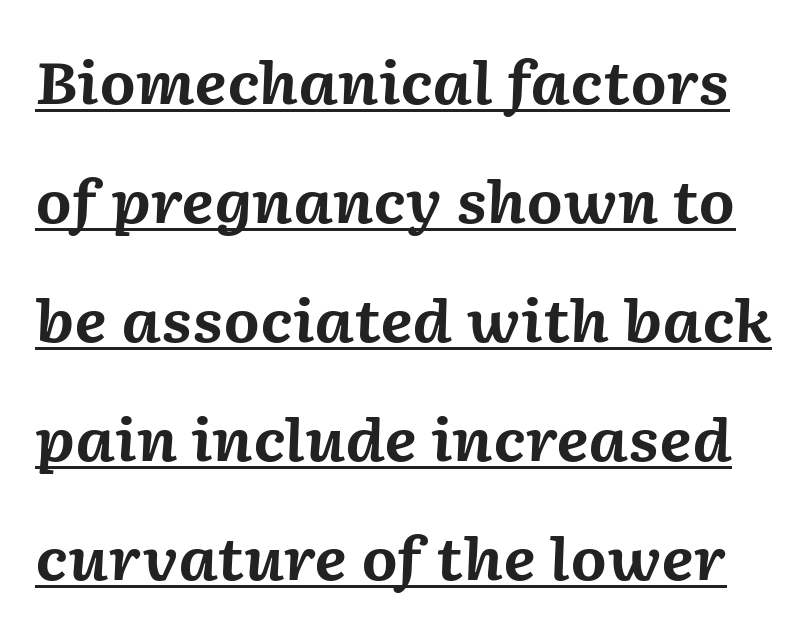
This block would shrink considerably if given ordinary leading; it's expanded now. Somebody hit Ctrl+U on this one — the words are underlined. Note the varied advance widths — an 'i' is clearly narrower than an 'm'. Between one letter and the next there's only the usual sliver of space. These lines carry a lot of weight — the face is fully bold. Quick note: italic.
